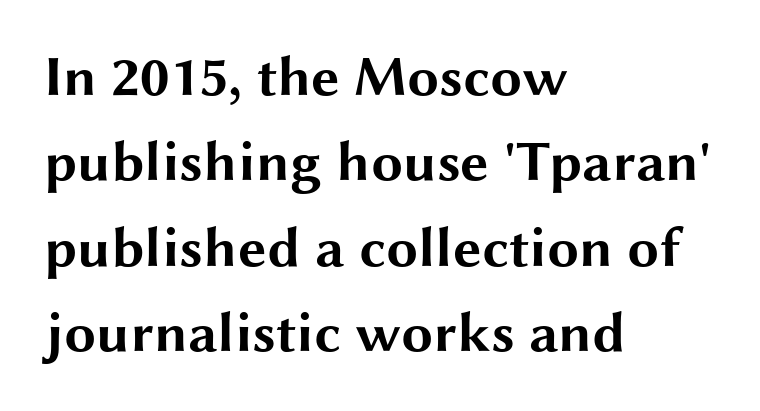
Does the type have serifs? No, each stem ends abruptly. Is the letter spacing exaggerated? No — it looks like the ordinary default. Note the varied advance widths — an 'i' is clearly narrower than an 'm'. Layout note: lines flush left. The passage shown stacks its lines at a standard gap. The specimen reads as upright at a glance.
